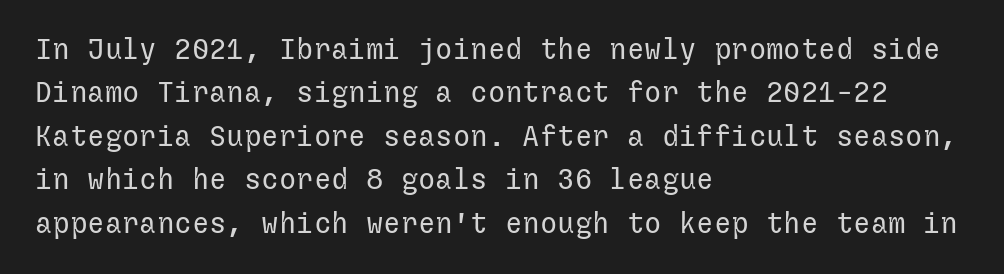
Q: Is the text bold? A: No.
Q: Is the text italic (slanted)? A: No, it is upright.
Q: Is the typeface a serif or a sans-serif typeface? A: Sans-serif.
Q: Is the text underlined? A: No.
Q: How is the paragraph aligned? A: Left-aligned.
Q: Is the spacing between letters normal or unusually wide? A: Normal.
Q: Is the spacing between lines tight, normal or loose? A: Normal.
Q: Width (condensed, normal, or wide)? A: Normal.
Q: Stroke contrast? A: Low.
Q: x-height? A: Medium.
